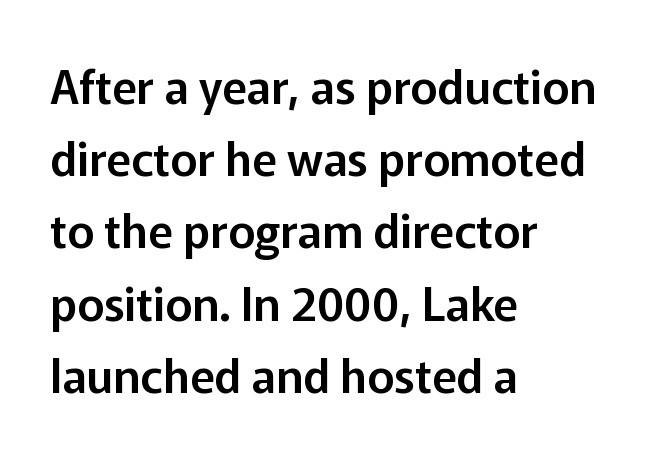
Q: Is the text italic (slanted)? A: No, it is upright.
Q: Is the typeface a serif or a sans-serif typeface? A: Sans-serif.
Q: Is the text underlined? A: No.
Q: How is the paragraph aligned? A: Left-aligned.
Q: Is the spacing between letters normal or unusually wide? A: Normal.
Q: Is the spacing between lines tight, normal or loose? A: Normal.
Q: Width (condensed, normal, or wide)? A: Normal.
Q: Stroke contrast? A: Low.
Q: x-height? A: Medium.
Q: Monospaced? A: No.
